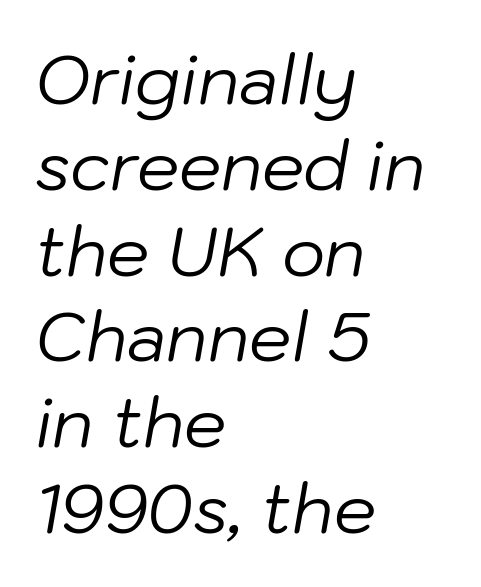
{"italic": "yes", "lean": "right", "slant_degrees": 10, "bold": "no", "weight": "regular", "width": "normal", "stroke_contrast": "low", "x_height": "medium", "monospaced": "no", "underline": "no", "align": "left", "line_spacing": "normal", "line_spacing_ratio": 1.28, "letter_spacing": "normal", "letter_spacing_em": 0.0, "glyph_px": 67}
